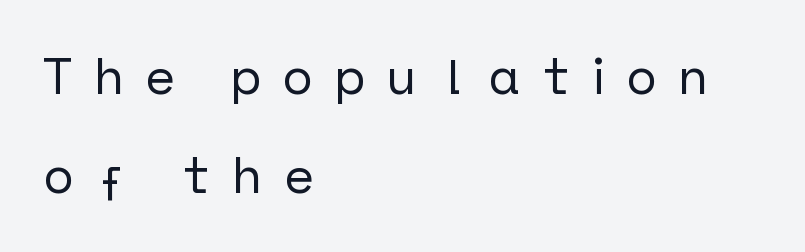
{"serif": "no", "italic": "no", "width": "normal", "stroke_contrast": "low", "x_height": "medium", "underline": "no", "align": "left", "line_spacing": "loose", "line_spacing_ratio": 1.95, "letter_spacing": "wide", "letter_spacing_em": 0.42, "glyph_px": 51}
